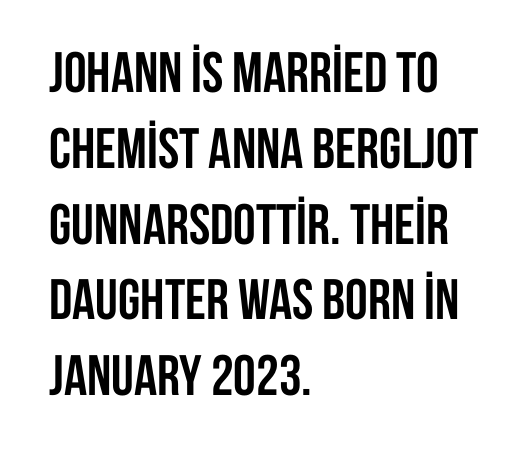
{"serif": "no", "italic": "no", "bold": "yes", "weight": "semibold", "width": "condensed", "stroke_contrast": "low", "x_height": "large", "monospaced": "no", "underline": "no", "align": "left", "line_spacing": "normal", "line_spacing_ratio": 1.33, "letter_spacing": "normal", "letter_spacing_em": 0.0, "glyph_px": 57}
